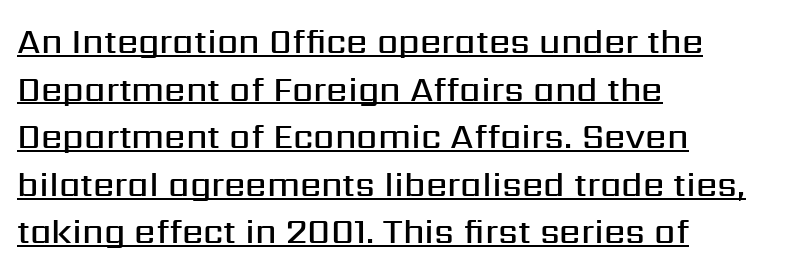
Leading: standard. Like a heading marked for emphasis, these lines bear an underscore. The type family on display is of the sans-serif kind. Designer's note — italics off, roman on. These lines are rendered in a variable-pitch font. Compared with an ordinary text face, these strokes are moderately heavier — a semibold.
